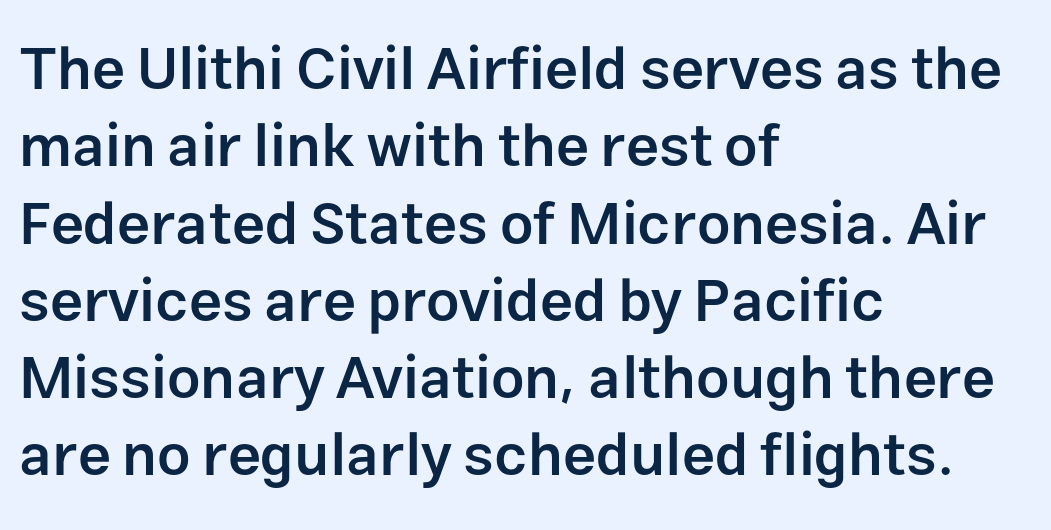
{"serif": "no", "italic": "no", "bold": "semi", "weight": "semibold", "width": "normal", "stroke_contrast": "low", "x_height": "medium", "monospaced": "no", "underline": "no", "align": "left", "line_spacing": "normal", "line_spacing_ratio": 1.31, "letter_spacing": "normal", "letter_spacing_em": 0.0, "glyph_px": 59}
